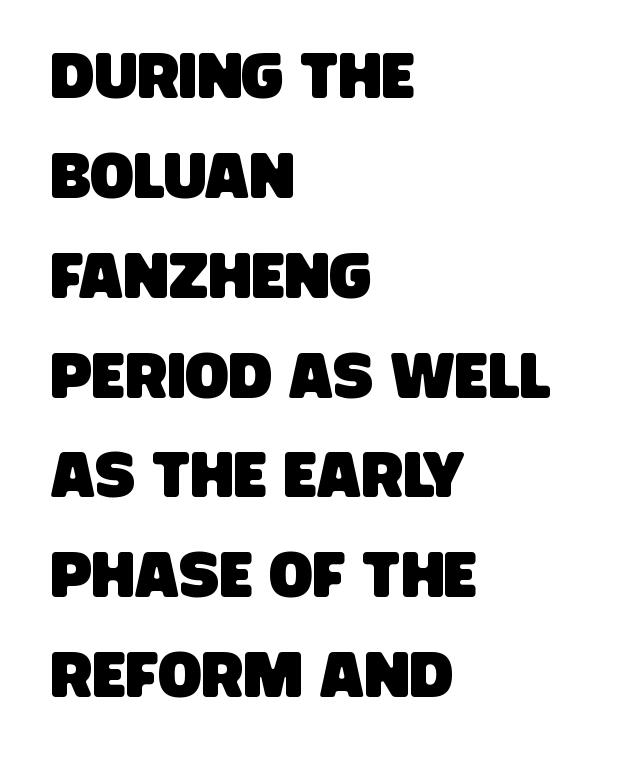
{"serif": "no", "width": "condensed", "stroke_contrast": "low", "x_height": "large", "monospaced": "no", "underline": "no", "align": "left", "line_spacing": "normal", "line_spacing_ratio": 1.56, "letter_spacing": "normal", "letter_spacing_em": 0.0, "glyph_px": 64}
